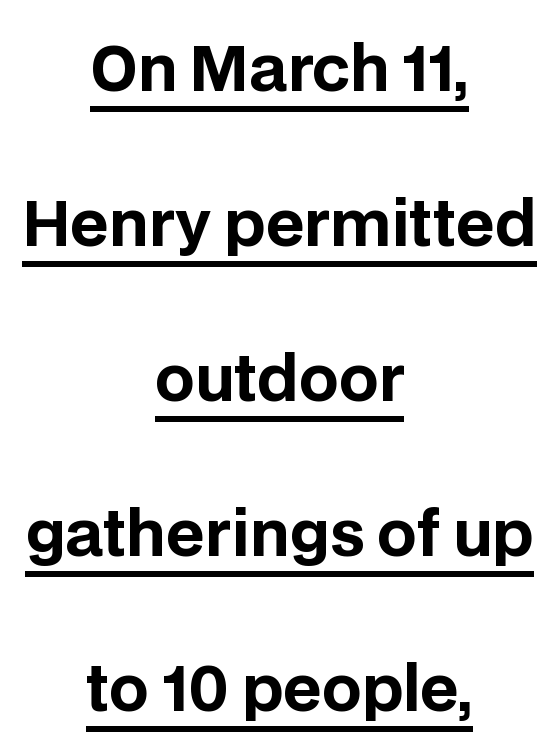
{"serif": "no", "italic": "no", "bold": "yes", "weight": "bold", "width": "normal", "stroke_contrast": "low", "x_height": "large", "monospaced": "no", "underline": "yes", "align": "center", "line_spacing": "loose", "line_spacing_ratio": 2.5, "letter_spacing": "normal", "letter_spacing_em": 0.0, "glyph_px": 62}
